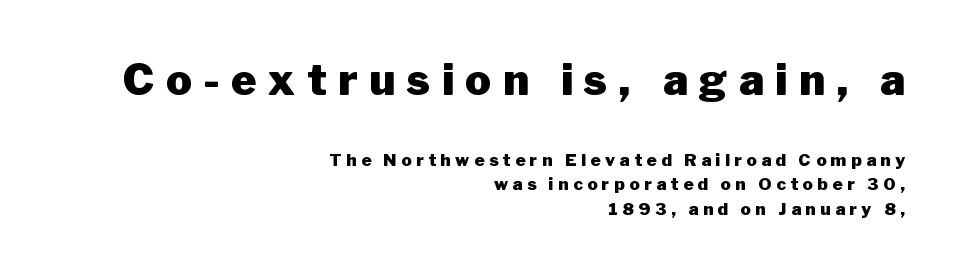
Q: Is the text bold? A: Yes.
Q: Is the text italic (slanted)? A: No, it is upright.
Q: Is the typeface a serif or a sans-serif typeface? A: Sans-serif.
Q: Is the text underlined? A: No.
Q: How is the paragraph aligned? A: Right-aligned.
Q: Is the spacing between letters normal or unusually wide? A: Unusually wide.
Q: Is the spacing between lines tight, normal or loose? A: Normal.
Q: Which block of text is set in a larger size, the first (top) or the second (bottom)? A: The first (top) one.
Q: Width (condensed, normal, or wide)? A: Normal.
Q: Stroke contrast? A: Low.
Q: x-height? A: Medium.
Q: Monospaced? A: No.
